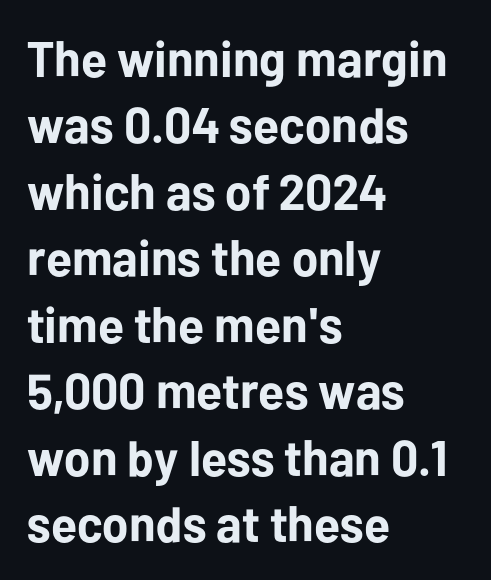
{"serif": "no", "italic": "no", "bold": "yes", "weight": "bold", "width": "normal", "stroke_contrast": "low", "x_height": "medium", "monospaced": "no", "underline": "no", "align": "left", "line_spacing": "normal", "line_spacing_ratio": 1.33, "letter_spacing": "normal", "letter_spacing_em": 0.0, "glyph_px": 50}
